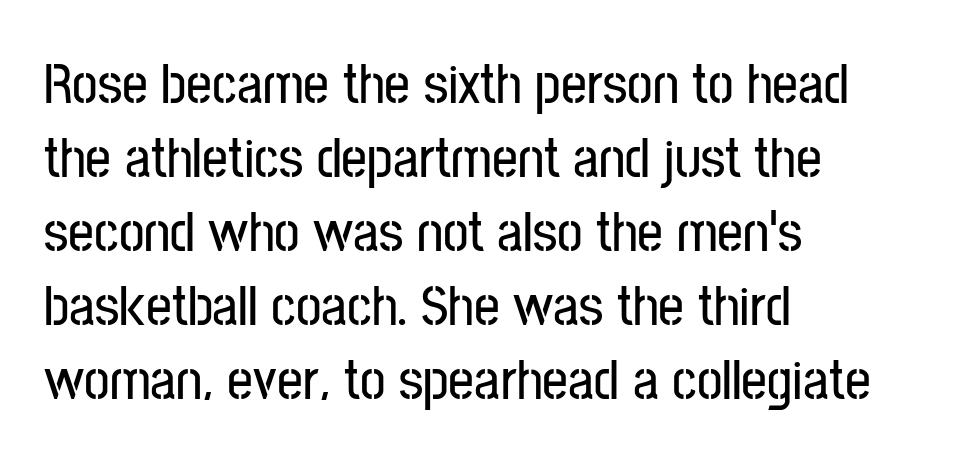
The image shows 57 px condensed sans-serif type, upright; set left-aligned, normal line spacing (1.3x), normal letter spacing, not underlined; low stroke contrast and a medium x-height.
